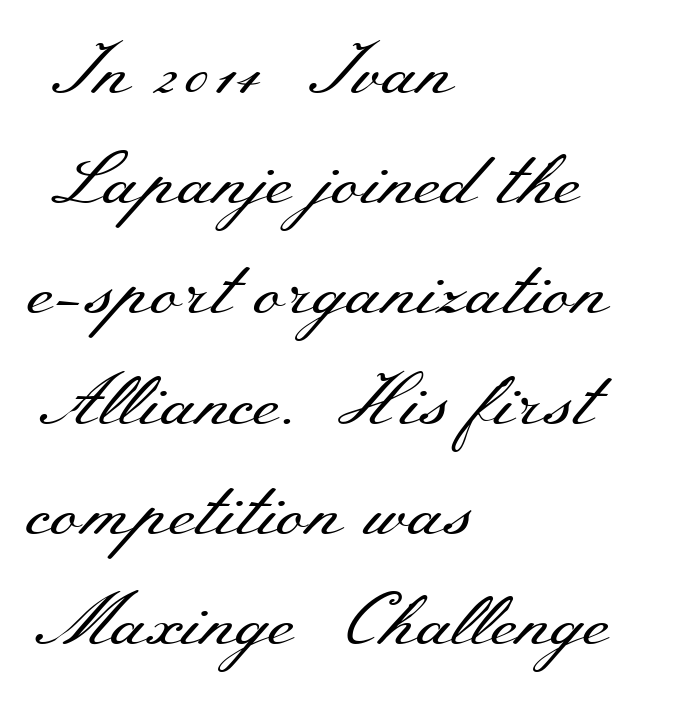
The face looks like a standard text weight, possibly lighter. Look at the tracking — it's just the regular setting, nothing added. Quick note: interline space is typical. Here the designer chose a conventional face with non-uniform glyph widths. The area under the type is left untouched.
